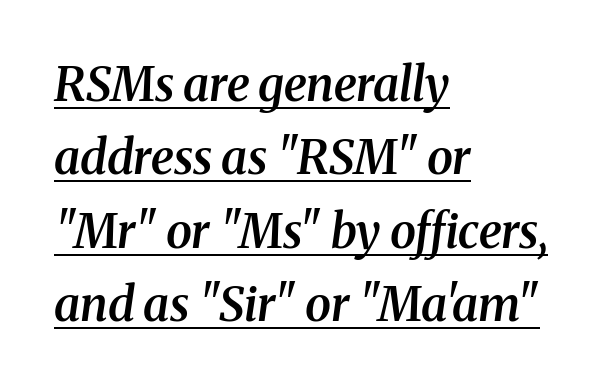
Decoration check: the copy is underlined. If you drew a ruler down the left edge, every line would touch it. Spacing verdict: proportional, widths tailored to each character. You can tell from the footed stems that serif type was used. Honestly, the letter spacing is just normal — you wouldn't notice it. The face used here is a semibold: visibly heavier than regular, lighter than bold.
